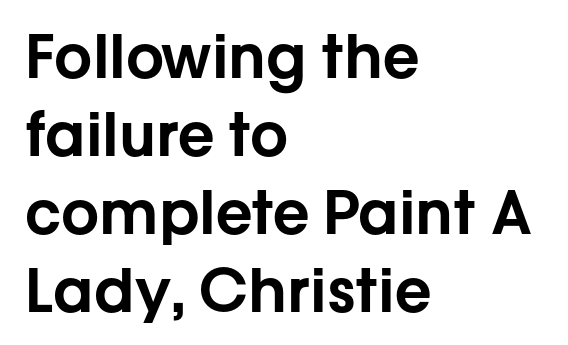
{"serif": "no", "italic": "no", "width": "normal", "stroke_contrast": "low", "x_height": "medium", "monospaced": "no", "underline": "no", "align": "left", "line_spacing": "normal", "line_spacing_ratio": 1.3, "letter_spacing": "normal", "letter_spacing_em": 0.0, "glyph_px": 60}
